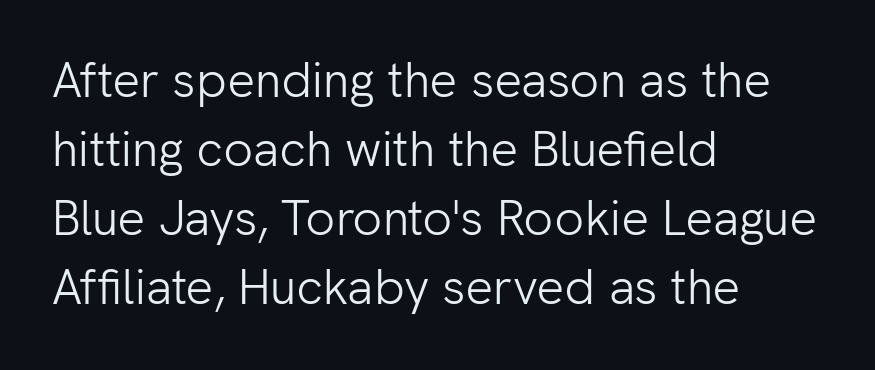
Serif or sans? Sans — the stroke terminals are bare. What's the leading like? Ordinary, nothing unusual. The space beneath each line is pristine and unruled. Stems and bowls with no extra thickness — not bold.
